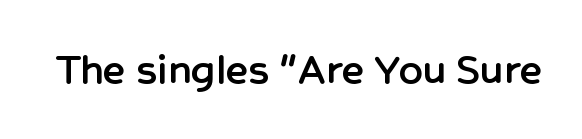
{"serif": "no", "italic": "no", "width": "normal", "stroke_contrast": "low", "x_height": "medium", "monospaced": "no", "underline": "no", "letter_spacing": "normal", "letter_spacing_em": 0.0, "glyph_px": 47}
